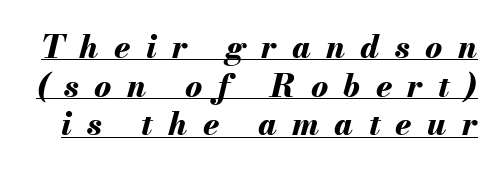
This sample uses an oblique cut, with every glyph tilted off the vertical. Do the characters align in a grid? No, the font is proportional. Is the type bold? Yes — the strokes are clearly thick and heavy. A rule runs beneath these lines of type. You could only call the tracking loose — the letters float apart.
